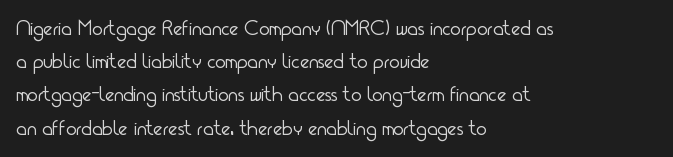
{"italic": "no", "bold": "no", "underline": "no", "align": "left", "line_spacing": "normal", "line_spacing_ratio": 1.51, "letter_spacing": "normal", "letter_spacing_em": 0.0, "glyph_px": 22}
